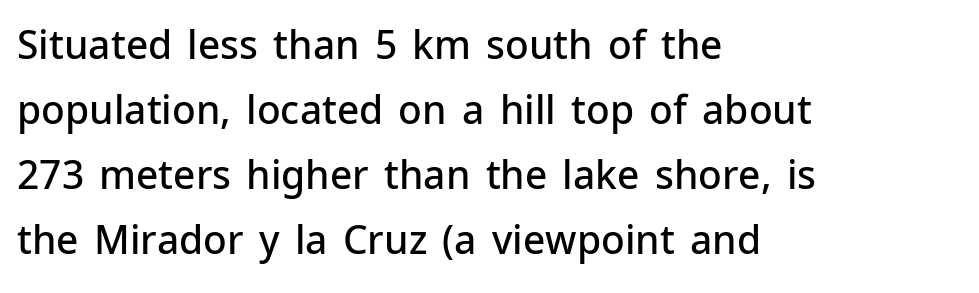
{"serif": "no", "italic": "no", "bold": "semi", "weight": "semibold", "width": "normal", "stroke_contrast": "low", "x_height": "medium", "monospaced": "no", "underline": "no", "align": "left", "line_spacing": "normal", "line_spacing_ratio": 1.67, "letter_spacing": "normal", "letter_spacing_em": 0.0, "glyph_px": 39}
